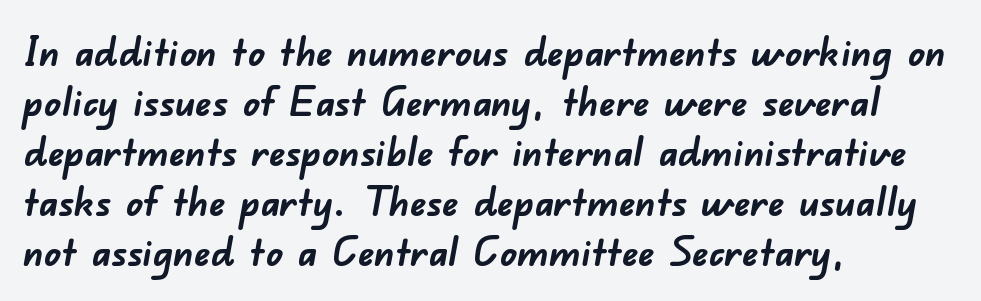
Words float on clear page, feet unadorned. Spacing verdict: proportional, widths tailored to each character. A typesetter would label this face a sans. Tracking value appears to be zero — textbook default spacing. Strong, thick strokes mark this as bold type. These lines stack with their left ends in a neat column.
